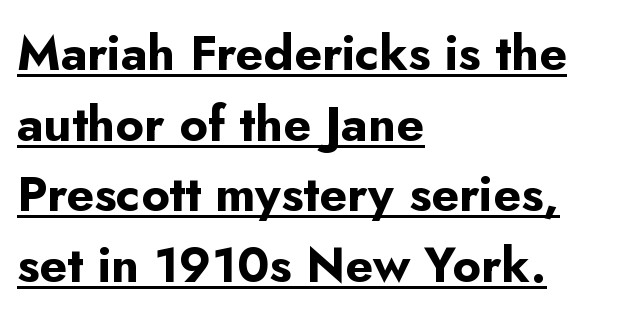
{"serif": "no", "italic": "no", "bold": "yes", "weight": "bold", "width": "normal", "stroke_contrast": "low", "x_height": "small", "monospaced": "no", "underline": "yes", "align": "left", "line_spacing": "normal", "line_spacing_ratio": 1.44, "letter_spacing": "normal", "letter_spacing_em": 0.0, "glyph_px": 49}
